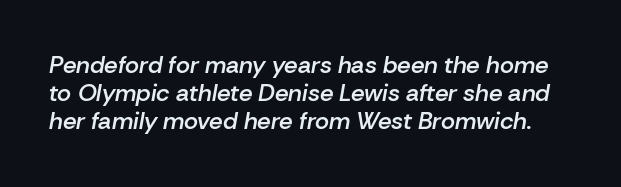
Q: Is the text bold? A: Semi-bold.
Q: Is the text italic (slanted)? A: Yes, it leans right by about 10 degrees.
Q: Is the text underlined? A: No.
Q: Is the spacing between letters normal or unusually wide? A: Normal.
